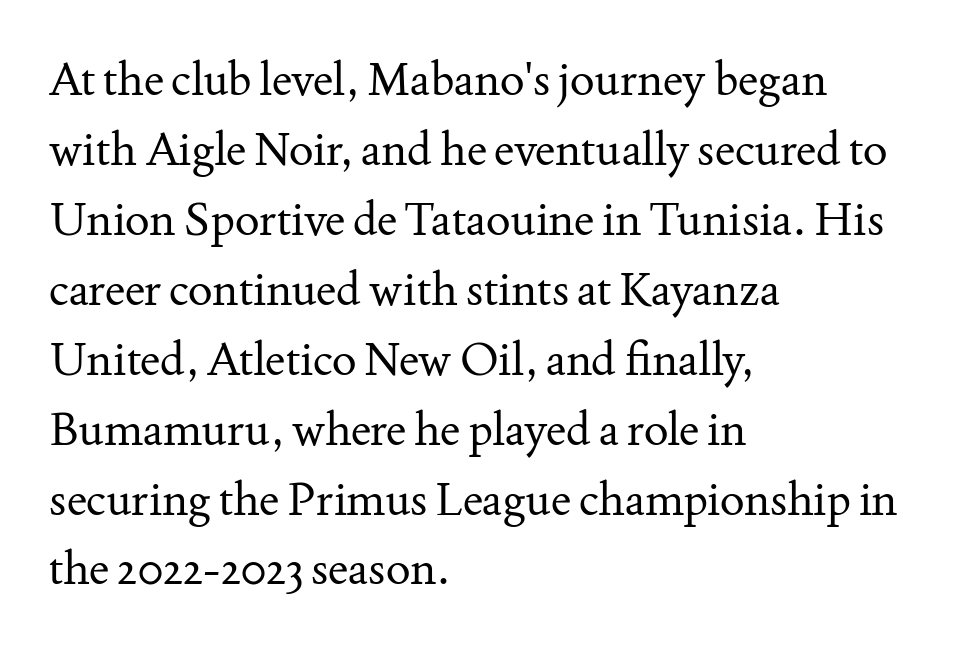
{"serif": "yes", "italic": "no", "bold": "no", "weight": "regular", "width": "normal", "stroke_contrast": "medium", "x_height": "small", "monospaced": "no", "underline": "no", "align": "left", "line_spacing": "normal", "line_spacing_ratio": 1.52, "letter_spacing": "normal", "letter_spacing_em": 0.0, "glyph_px": 46}
